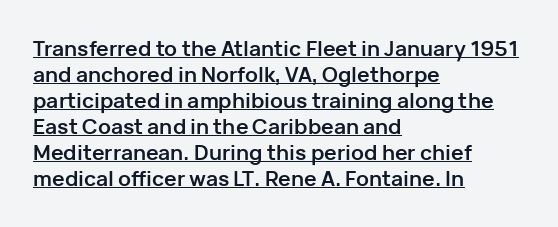
The image shows 21 px bold type, upright; set left-aligned, line spacing 1.24x, normal letter spacing, underlined.
